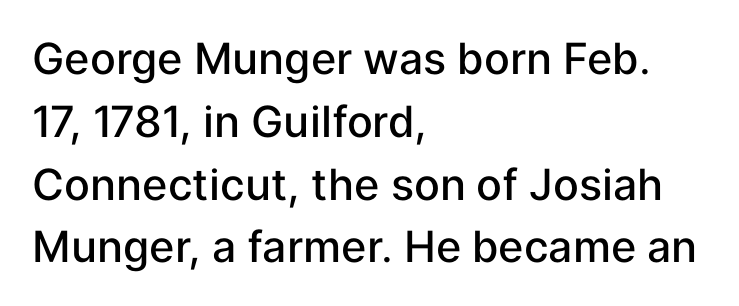
{"serif": "no", "italic": "no", "bold": "semi", "weight": "semibold", "width": "normal", "stroke_contrast": "low", "x_height": "medium", "monospaced": "no", "underline": "no", "align": "left", "line_spacing": "normal", "line_spacing_ratio": 1.46, "letter_spacing": "normal", "letter_spacing_em": 0.0, "glyph_px": 43}
